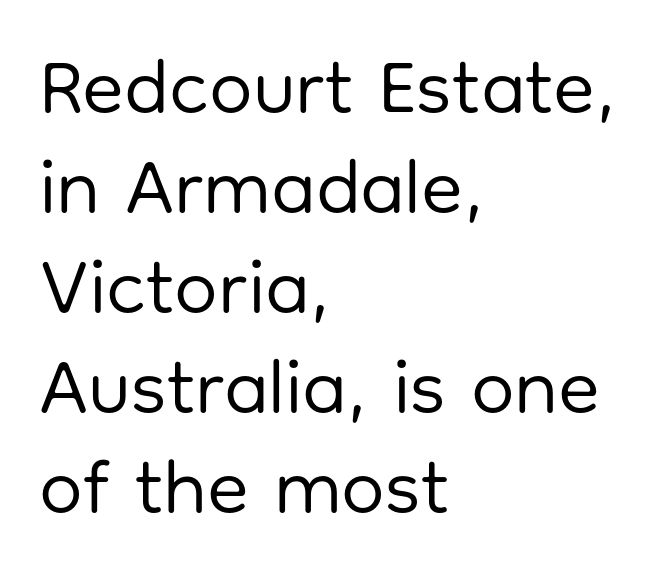
The space beneath each line is pristine and unruled. This sample uses plain, unmodified letter spacing. Each new line begins a customary step beneath the previous one. This reads as an unemphasized weight, regular at the heaviest.
